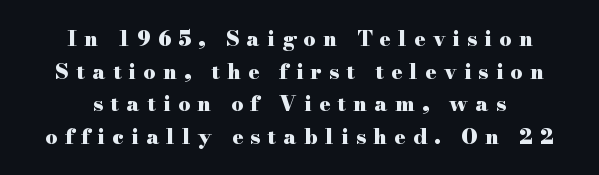
Only glyphs here, with clear space below each row. Short and long lines alike share a common midpoint. This rendering widens character spacing well past its baseline value. Upright lettering throughout.
